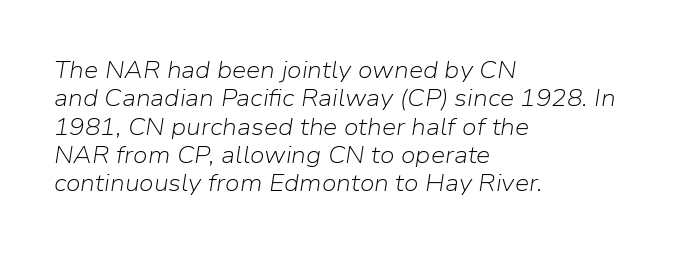
Q: Is the text bold? A: No.
Q: Is the text italic (slanted)? A: Yes, it leans right by about 9 degrees.
Q: Is the text underlined? A: No.
Q: How is the paragraph aligned? A: Left-aligned.
Q: Is the spacing between letters normal or unusually wide? A: Normal.
